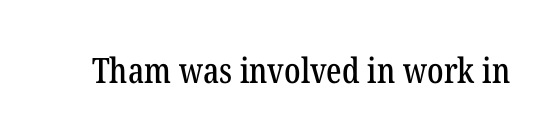
The image shows 35 px condensed serif type, upright; set normal letter spacing, not underlined; low stroke contrast and a medium x-height.
